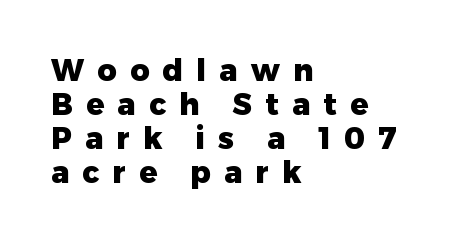
Honestly, there is no underline to notice here at all. Line starts are locked; line ends wander. Designer's note — italics off, roman on. The letters advance in unequal steps, a hallmark of proportional type. These lines have a slow, spaced-out rhythm from letter to letter.
